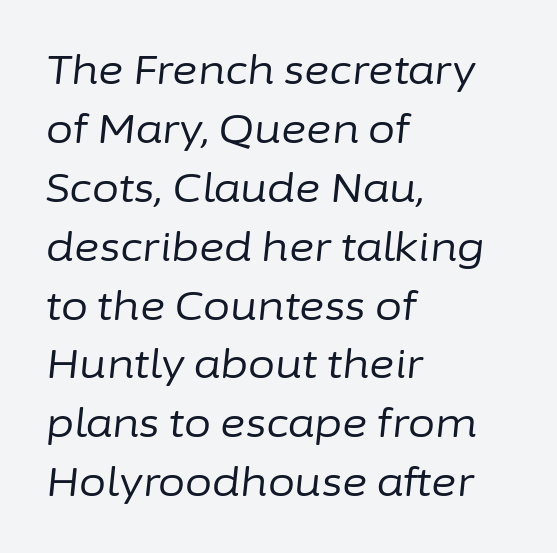
{"italic": "yes", "lean": "right", "slant_degrees": 6, "bold": "no", "weight": "regular", "width": "normal", "stroke_contrast": "low", "x_height": "medium", "monospaced": "no", "underline": "no", "align": "left", "line_spacing": "normal", "line_spacing_ratio": 1.51, "letter_spacing": "normal", "letter_spacing_em": 0.0, "glyph_px": 39}
